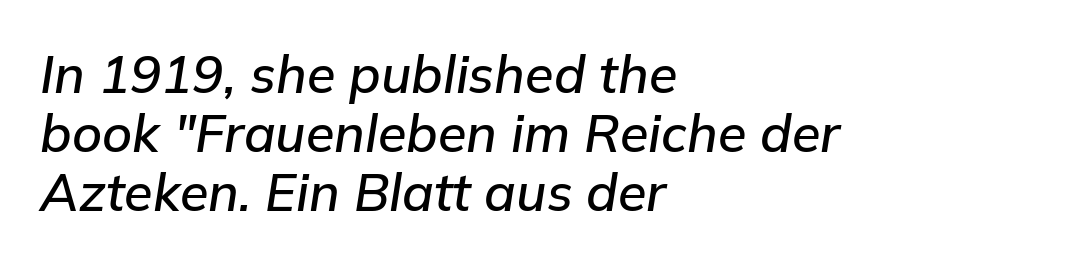
{"italic": "yes", "lean": "right", "slant_degrees": 9, "width": "normal", "stroke_contrast": "low", "x_height": "medium", "monospaced": "no", "underline": "no", "align": "left", "line_spacing": "tight", "line_spacing_ratio": 1.13, "letter_spacing": "normal", "letter_spacing_em": 0.0, "glyph_px": 52}
